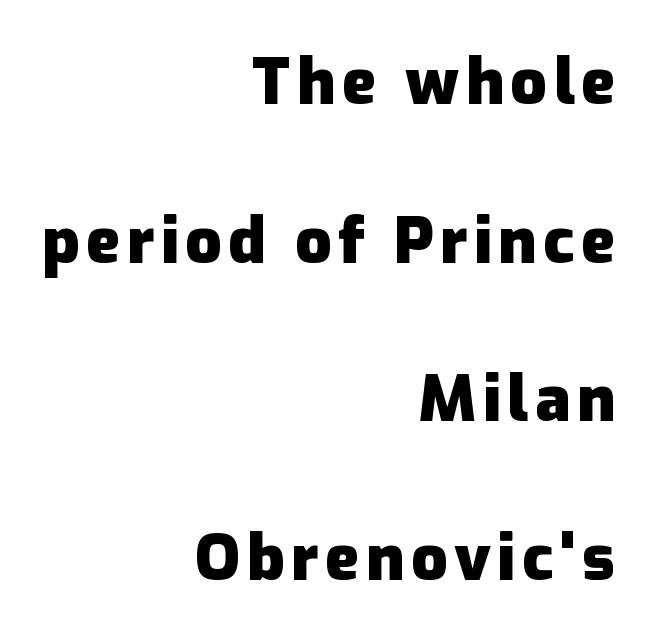
Every letter is thick-stroked: bold, no question. Notice the wide empty band between every row — that's loose leading. Layout note: lines flush right. The face used here is proportionally spaced, like ordinary book or web type. Stroke terminals: plain, sans-serif.
